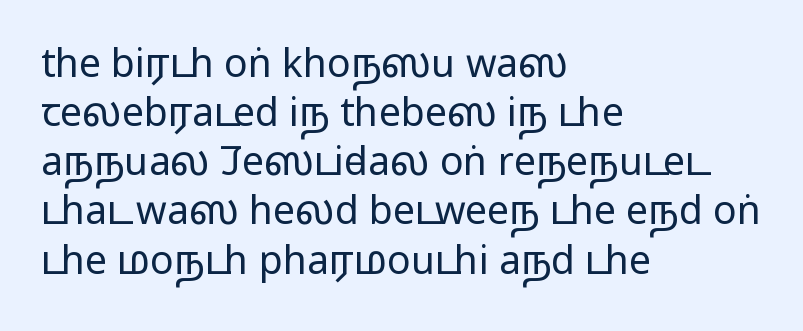
Font category for this specimen: sans-serif. Nothing heavy about these letters — not bold at all. The line texture is even and compact thanks to regular tracking. This sample has the flowing, uneven cadence of proportional lettering. Bare-footed words on every line. Baseline-to-baseline distance is the conventional proportion of letter height.
